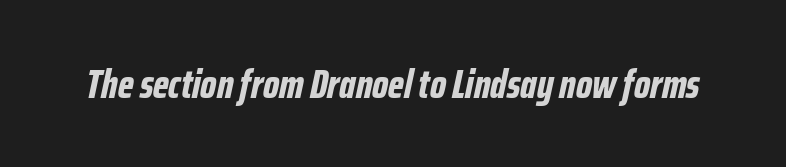
{"italic": "yes", "lean": "right", "slant_degrees": 12, "bold": "yes", "weight": "bold", "width": "condensed", "stroke_contrast": "low", "x_height": "medium", "monospaced": "no", "underline": "no", "letter_spacing": "normal", "letter_spacing_em": 0.0, "glyph_px": 41}
